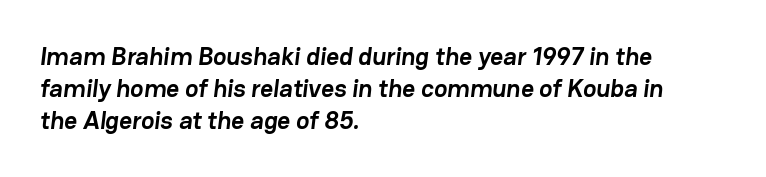
{"bold": "yes", "underline": "no", "align": "left", "line_spacing": "normal", "line_spacing_ratio": 1.28, "letter_spacing": "normal", "letter_spacing_em": 0.0, "glyph_px": 25}
